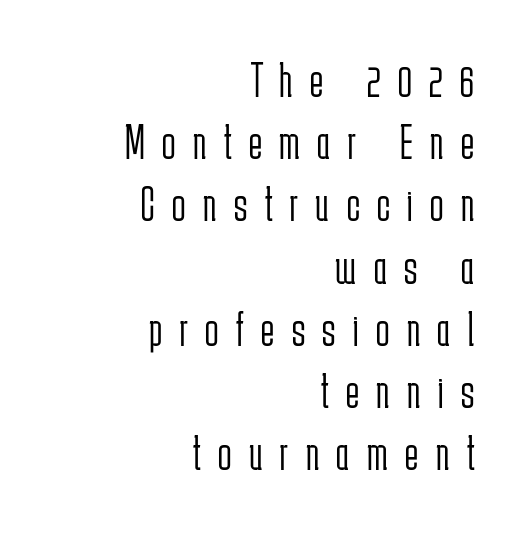
Grotesque or geometric, the face here clearly has no serifs. Varying glyph widths throughout — classic text-font behaviour. Quick note: not italic, upright. Glance below the letters and you will spot only blank space.
